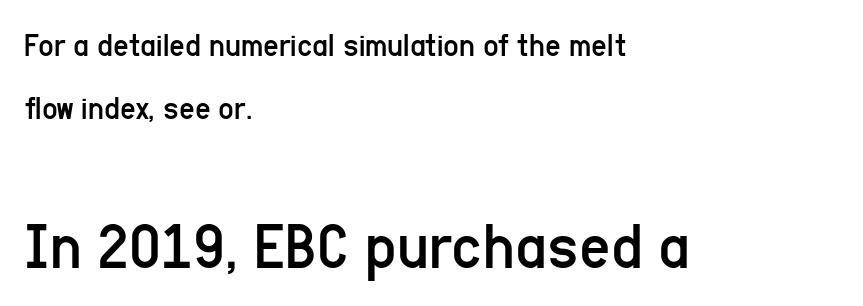
{"serif": "no", "italic": "no", "bold": "no", "weight": "regular", "width": "condensed", "stroke_contrast": "low", "x_height": "medium", "monospaced": "no", "underline": "no", "align": "left", "line_spacing_ratio": 1.84, "letter_spacing": "normal", "letter_spacing_em": 0.0, "larger_block": "second", "size_ratio": 2.0, "glyph_px": 68}
